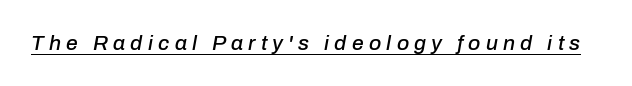
{"italic": "yes", "lean": "right", "slant_degrees": 10, "underline": "yes", "letter_spacing": "wide", "letter_spacing_em": 0.25, "glyph_px": 21}
